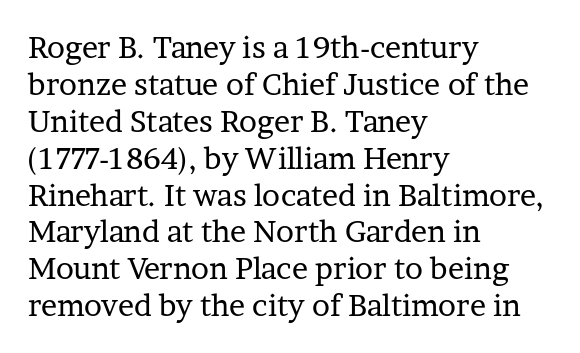
{"serif": "yes", "italic": "no", "bold": "no", "weight": "regular", "width": "normal", "stroke_contrast": "low", "x_height": "medium", "monospaced": "no", "underline": "no", "align": "left", "line_spacing_ratio": 1.23, "letter_spacing": "normal", "letter_spacing_em": 0.0, "glyph_px": 30}
